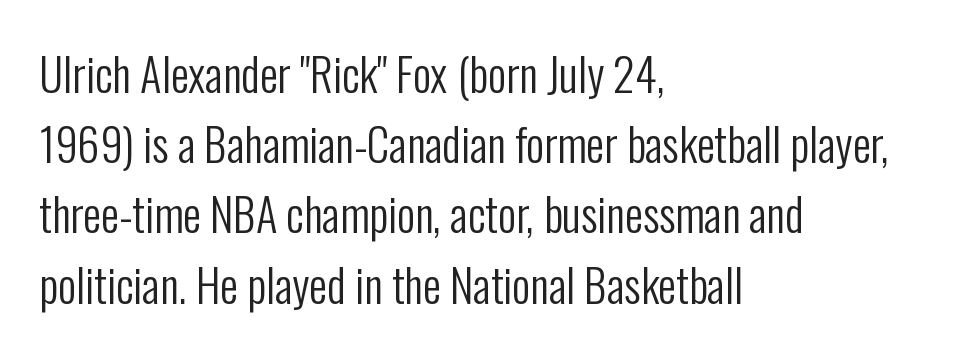
The letters sit at their default tracking, neither squeezed nor spread. Regarding serifs, this sample does without them. The space between consecutive lines is moderate. Horizontally, the lines are justified to the leading edge only. Is the type heavy? It reads as light-to-regular instead.
